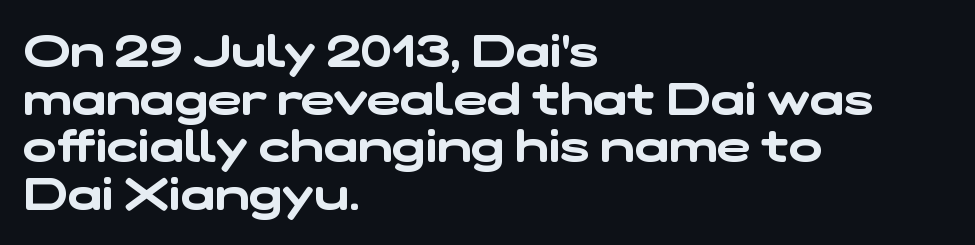
You could call the tracking neutral — neither tight nor loose. Descender tails drop into unmarked territory. The text block is weighted toward the left margin, trailing off unevenly rightward. The face used here is proportionally spaced, like ordinary book or web type.
